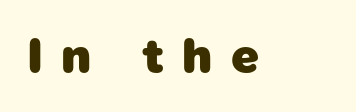
Q: Is the text bold? A: Yes.
Q: Is the typeface a serif or a sans-serif typeface? A: Sans-serif.
Q: Is the text underlined? A: No.
Q: Is the spacing between letters normal or unusually wide? A: Unusually wide.
Q: Width (condensed, normal, or wide)? A: Normal.
Q: Stroke contrast? A: Low.
Q: x-height? A: Medium.
Q: Monospaced? A: No.
